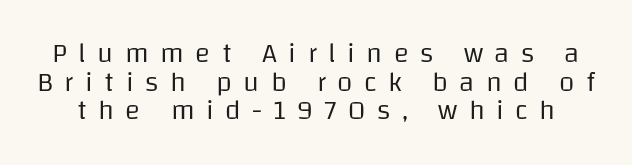
{"serif": "no", "italic": "no", "bold": "no", "weight": "regular", "width": "normal", "stroke_contrast": "low", "x_height": "large", "monospaced": "no", "underline": "no", "line_spacing": "tight", "line_spacing_ratio": 1.02, "letter_spacing": "wide", "letter_spacing_em": 0.41, "glyph_px": 28}
